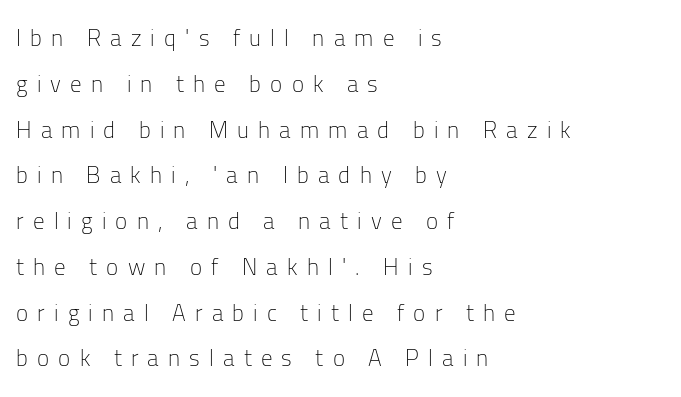
The image shows 23 px text type, upright; set left-aligned, loose line spacing (1.99x), unusually wide letter spacing (+0.4 em), not underlined.
